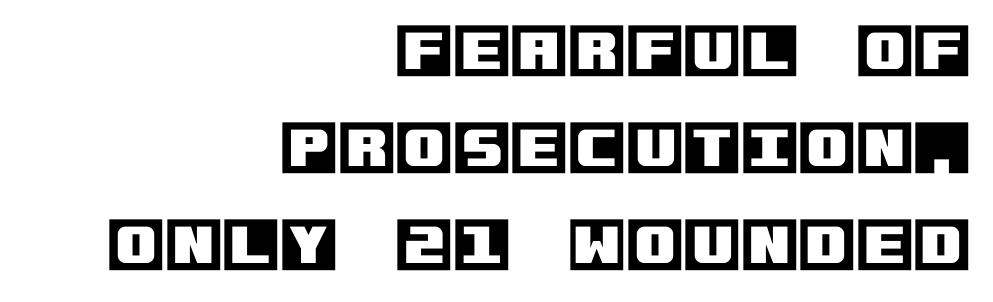
Q: Is the text italic (slanted)? A: No, it is upright.
Q: Is the text underlined? A: No.
Q: How is the paragraph aligned? A: Right-aligned.
Q: Is the spacing between letters normal or unusually wide? A: Normal.
Q: Is the spacing between lines tight, normal or loose? A: Normal.
Q: Width (condensed, normal, or wide)? A: Normal.
Q: x-height? A: Large.
